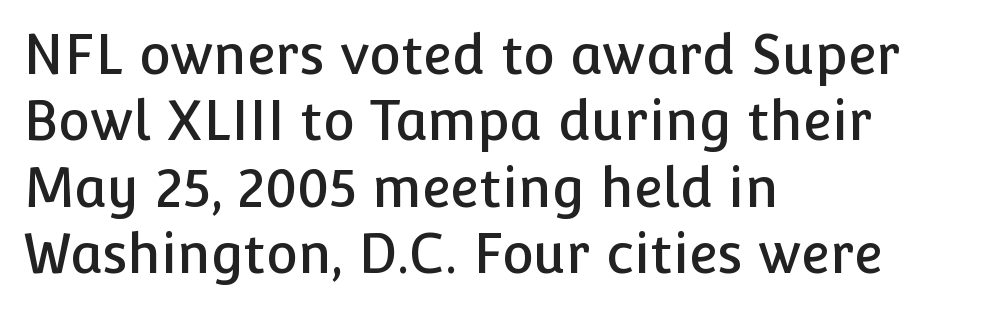
Q: Is the text italic (slanted)? A: No, it is upright.
Q: Is the typeface a serif or a sans-serif typeface? A: Sans-serif.
Q: Is the text underlined? A: No.
Q: How is the paragraph aligned? A: Left-aligned.
Q: Is the spacing between letters normal or unusually wide? A: Normal.
Q: Width (condensed, normal, or wide)? A: Normal.
Q: Stroke contrast? A: Low.
Q: x-height? A: Medium.
Q: Monospaced? A: No.
